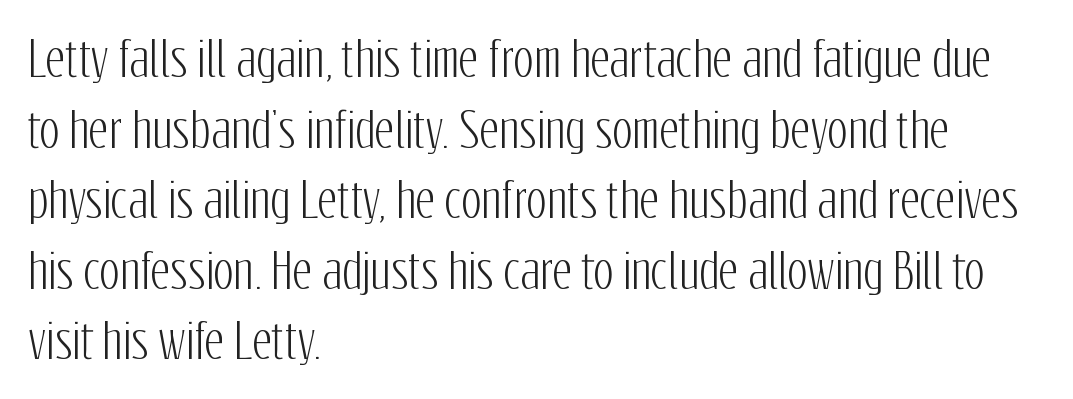
The designer went with a sans here, leaving each stem footless. The zone under the glyphs is completely vacant. The lettering stays uniformly vertical, giving the passage a roman look. Notice how descenders clear the ascenders below comfortably — that's standard leading. How are the letters spaced? Ordinarily, with no added tracking.
